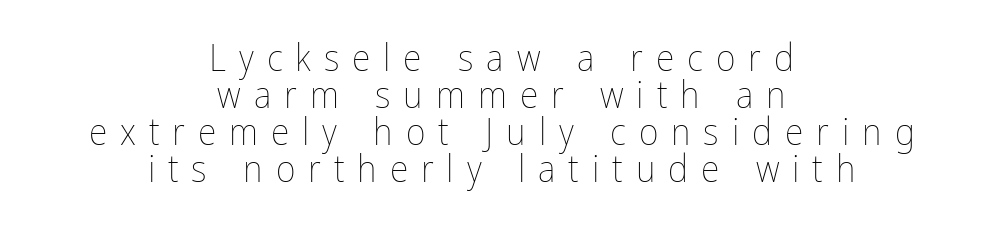
{"italic": "no", "bold": "no", "weight": "thin", "width": "condensed", "stroke_contrast": "low", "x_height": "medium", "monospaced": "no", "underline": "no", "align": "center", "line_spacing": "tight", "line_spacing_ratio": 0.97, "letter_spacing": "wide", "letter_spacing_em": 0.34, "glyph_px": 38}
